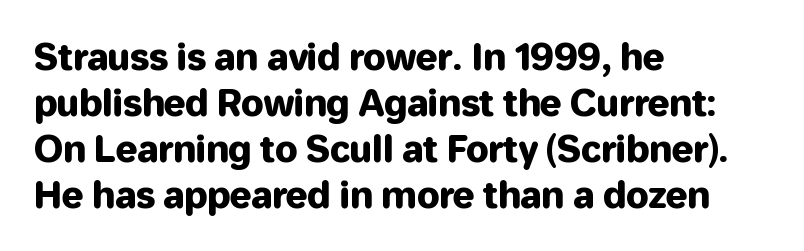
Q: Is the text italic (slanted)? A: No, it is upright.
Q: Is the typeface a serif or a sans-serif typeface? A: Sans-serif.
Q: Is the text underlined? A: No.
Q: How is the paragraph aligned? A: Left-aligned.
Q: Is the spacing between letters normal or unusually wide? A: Normal.
Q: Is the spacing between lines tight, normal or loose? A: Normal.
Q: Width (condensed, normal, or wide)? A: Normal.
Q: Stroke contrast? A: Low.
Q: x-height? A: Medium.
Q: Monospaced? A: No.
